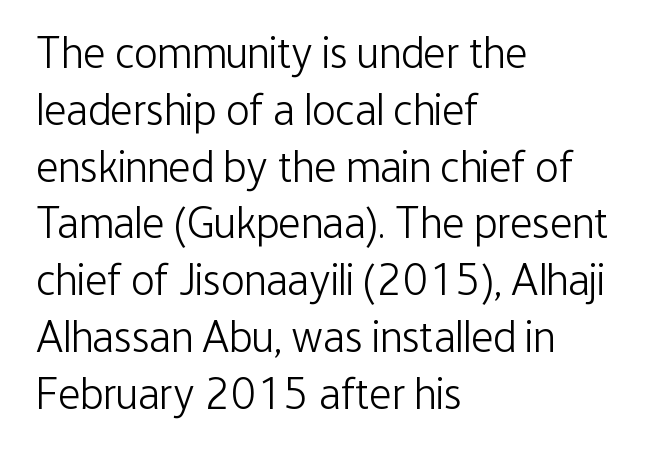
Q: Is the text bold? A: No.
Q: Is the text italic (slanted)? A: No, it is upright.
Q: Is the typeface a serif or a sans-serif typeface? A: Sans-serif.
Q: Is the text underlined? A: No.
Q: How is the paragraph aligned? A: Left-aligned.
Q: Is the spacing between letters normal or unusually wide? A: Normal.
Q: Is the spacing between lines tight, normal or loose? A: Normal.
Q: Width (condensed, normal, or wide)? A: Condensed.
Q: Stroke contrast? A: Low.
Q: x-height? A: Medium.
Q: Monospaced? A: No.
